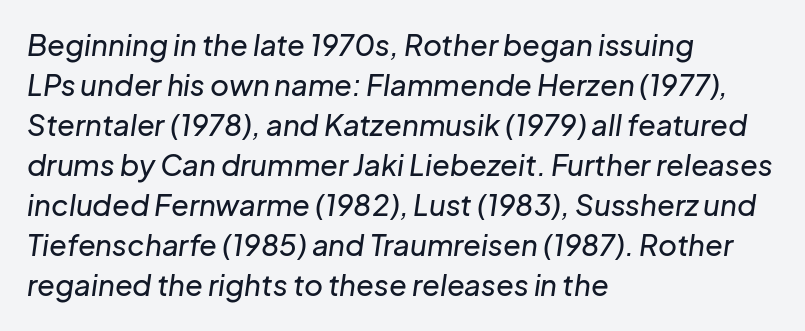
Q: Is the text italic (slanted)? A: Yes, it leans right by about 8 degrees.
Q: Is the text underlined? A: No.
Q: How is the paragraph aligned? A: Left-aligned.
Q: Is the spacing between letters normal or unusually wide? A: Normal.
Q: Is the spacing between lines tight, normal or loose? A: Normal.
Q: Width (condensed, normal, or wide)? A: Normal.
Q: Stroke contrast? A: Low.
Q: x-height? A: Medium.
Q: Monospaced? A: No.
